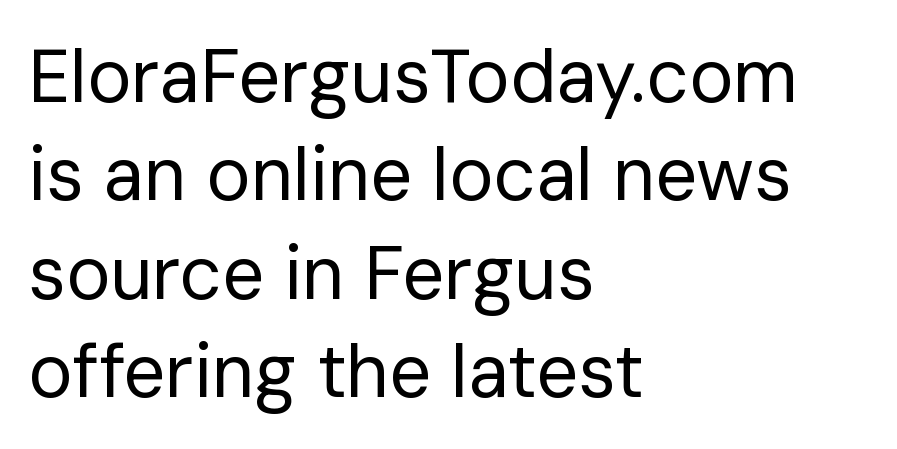
Q: Is the text bold? A: No.
Q: Is the text italic (slanted)? A: No, it is upright.
Q: Is the typeface a serif or a sans-serif typeface? A: Sans-serif.
Q: Is the text underlined? A: No.
Q: How is the paragraph aligned? A: Left-aligned.
Q: Is the spacing between letters normal or unusually wide? A: Normal.
Q: Is the spacing between lines tight, normal or loose? A: Normal.
Q: Width (condensed, normal, or wide)? A: Normal.
Q: Stroke contrast? A: Low.
Q: x-height? A: Medium.
Q: Monospaced? A: No.
